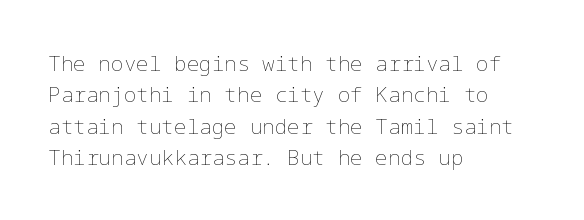
{"italic": "no", "bold": "no", "underline": "no", "align": "left", "line_spacing": "normal", "line_spacing_ratio": 1.49, "letter_spacing": "normal", "letter_spacing_em": 0.0, "glyph_px": 21}
